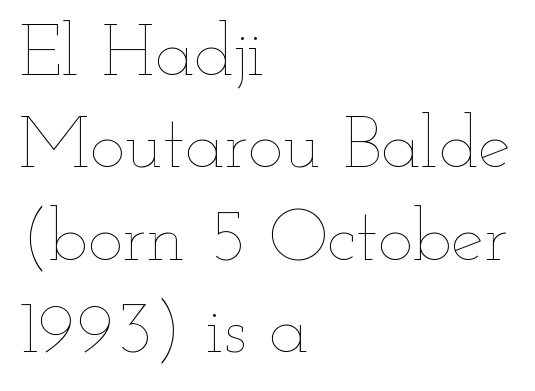
The image shows 74 px thin, wide type, upright; set left-aligned, normal line spacing (1.25x), normal letter spacing, not underlined; low stroke contrast and a small x-height.
